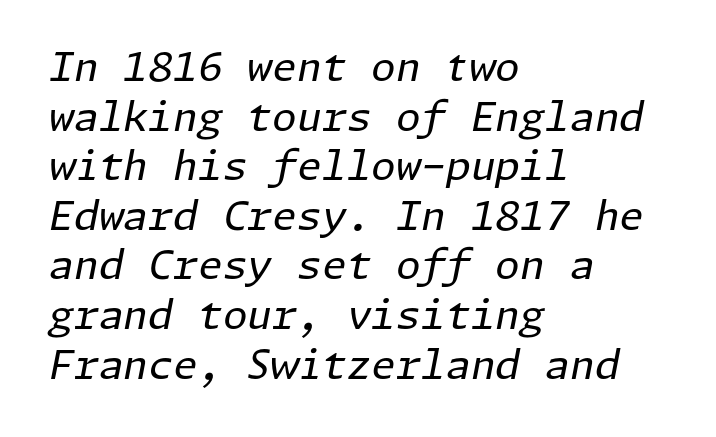
Weight class: somewhere from thin through regular. Only glyphs here, with clear space below each row. Would a proofreader flag this as italicized? Yes. These lines are set flush left with a ragged right edge. Letter spacing: default.
